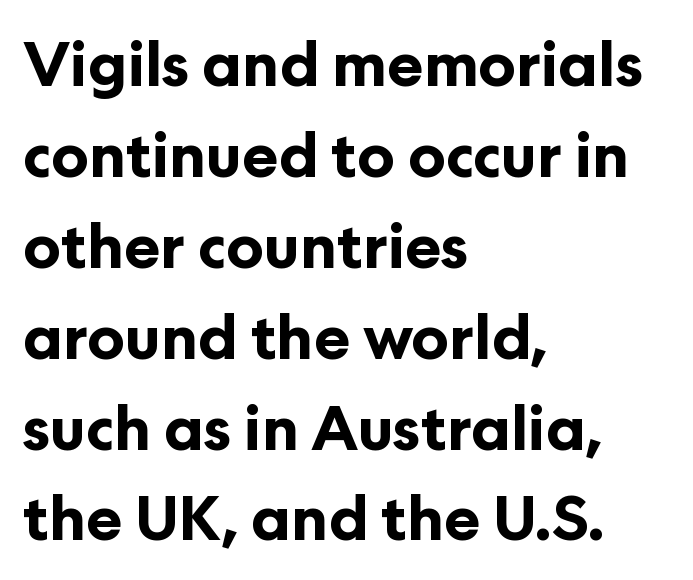
The image shows 61 px bold sans-serif type, upright; set left-aligned, normal line spacing (1.49x), normal letter spacing, not underlined; low stroke contrast and a medium x-height.
